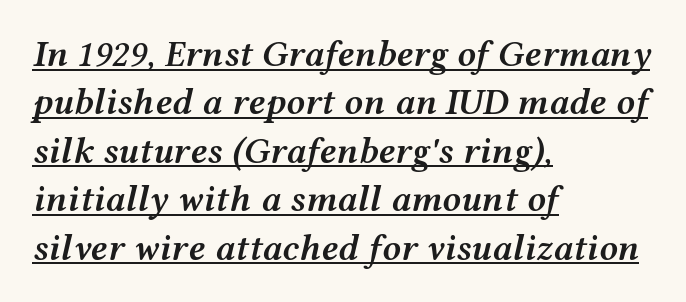
Q: Is the text bold? A: Semi-bold.
Q: Is the text italic (slanted)? A: Yes, it leans right by about 12 degrees.
Q: Is the text underlined? A: Yes.
Q: How is the paragraph aligned? A: Left-aligned.
Q: Is the spacing between letters normal or unusually wide? A: Normal.
Q: Is the spacing between lines tight, normal or loose? A: Normal.
Q: Width (condensed, normal, or wide)? A: Wide.
Q: Stroke contrast? A: Medium.
Q: x-height? A: Medium.
Q: Monospaced? A: No.
